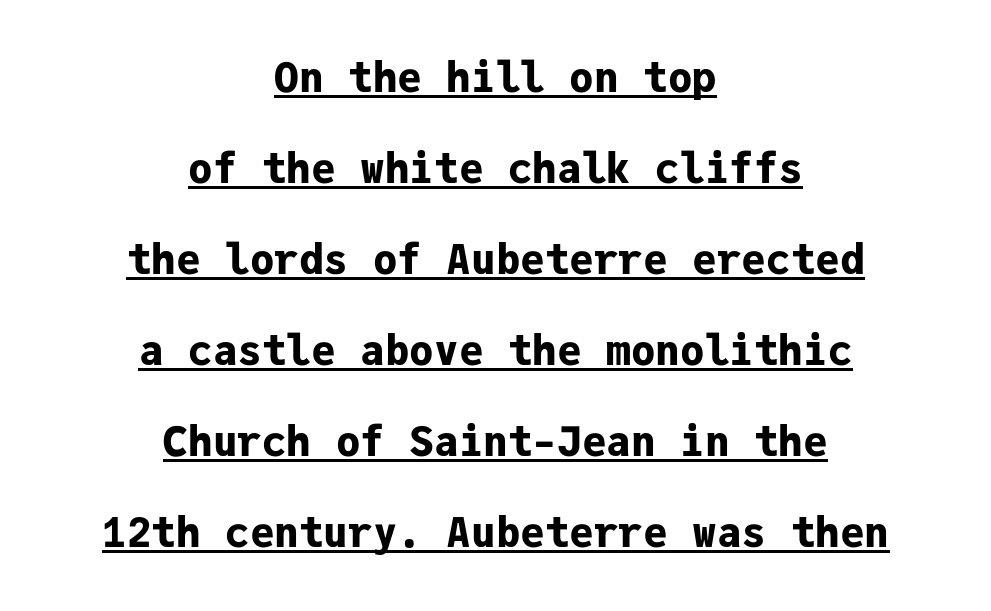
Is this a fixed-width face? Yes — each glyph sits in an identical cell. The passage shown stacks its lines with a broad gap. The face used here is rendered with its standard letterfit. Do the letters lean? They stand straight. The passage shown is emphatically bold.
